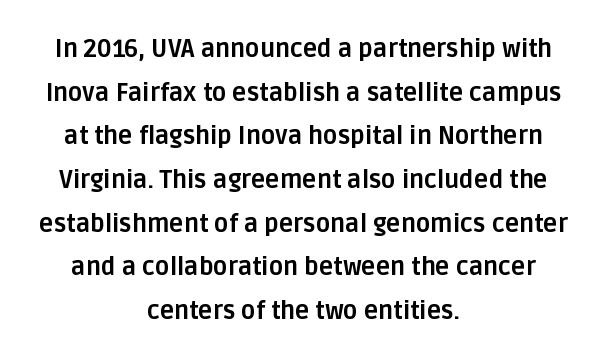
A bare baseline throughout the passage. As a designer I'd log this as weight 700, bold. A roman cut, with each character standing at attention. Students, note that the glyphs here touch the page at normal intervals. Is the block centered? Yes — each line is placed symmetrically about the middle.
